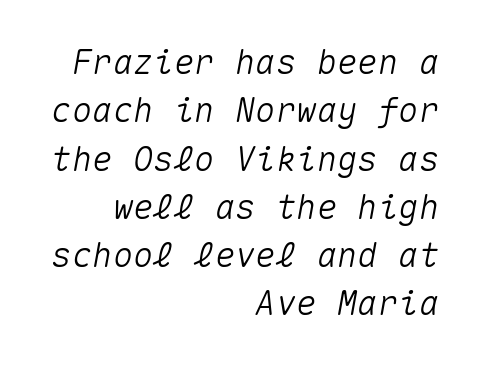
The designer left line spacing at the default. Line ends are locked; line starts wander. The letters are slanted; this is an italic face. Glance below the letters and you will spot only blank space. Looks like terminal output: every glyph gets an equal slot. Nobody touched the tracking dial on this one.
